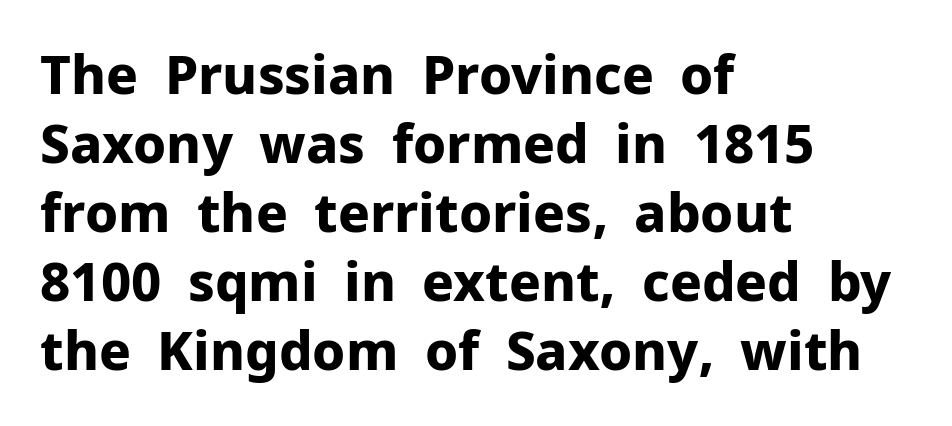
The image shows 53 px bold sans-serif type, upright; set left-aligned, normal line spacing (1.3x), normal letter spacing, not underlined; low stroke contrast and a medium x-height.
